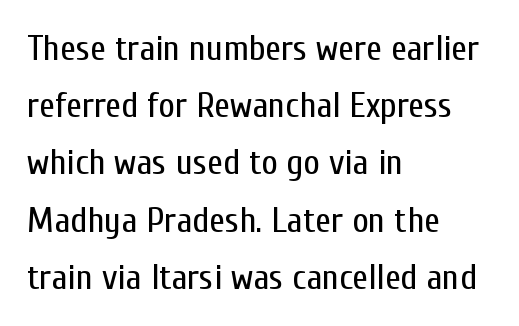
{"serif": "no", "italic": "no", "bold": "no", "weight": "regular", "width": "condensed", "stroke_contrast": "low", "x_height": "medium", "monospaced": "no", "underline": "no", "align": "left", "line_spacing": "normal", "line_spacing_ratio": 1.59, "letter_spacing": "normal", "letter_spacing_em": 0.0, "glyph_px": 36}
